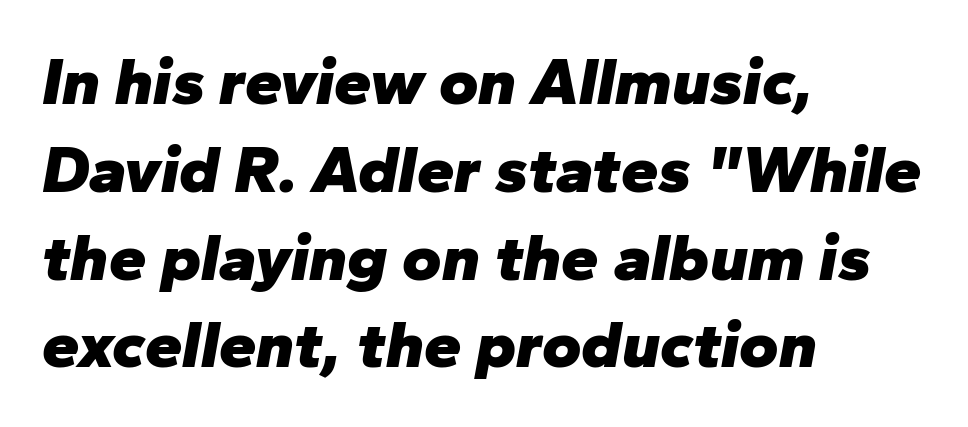
Q: Is the text bold? A: Yes.
Q: Is the text italic (slanted)? A: Yes, it leans right by about 10 degrees.
Q: Is the text underlined? A: No.
Q: How is the paragraph aligned? A: Left-aligned.
Q: Is the spacing between letters normal or unusually wide? A: Normal.
Q: Is the spacing between lines tight, normal or loose? A: Normal.
Q: Width (condensed, normal, or wide)? A: Normal.
Q: Stroke contrast? A: Low.
Q: x-height? A: Medium.
Q: Monospaced? A: No.
